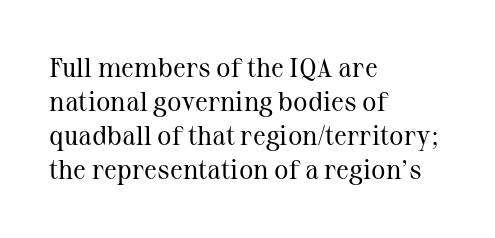
{"italic": "no", "bold": "no", "underline": "no", "align": "left", "line_spacing": "normal", "line_spacing_ratio": 1.26, "letter_spacing": "normal", "letter_spacing_em": 0.0, "glyph_px": 27}
